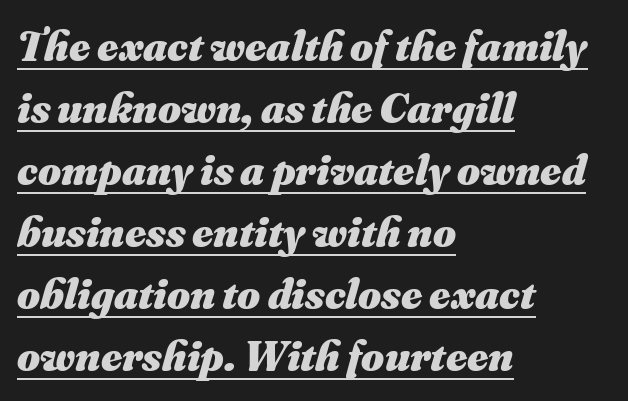
Q: Is the text bold? A: Yes.
Q: Is the text italic (slanted)? A: Yes, it leans right by about 16 degrees.
Q: Is the text underlined? A: Yes.
Q: How is the paragraph aligned? A: Left-aligned.
Q: Is the spacing between letters normal or unusually wide? A: Normal.
Q: Is the spacing between lines tight, normal or loose? A: Normal.
Q: Width (condensed, normal, or wide)? A: Normal.
Q: Stroke contrast? A: Medium.
Q: x-height? A: Small.
Q: Monospaced? A: No.
